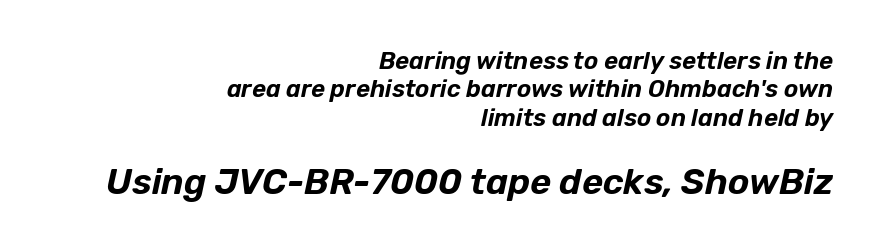
Q: Is the text italic (slanted)? A: Yes, it leans right by about 12 degrees.
Q: Is the text underlined? A: No.
Q: How is the paragraph aligned? A: Right-aligned.
Q: Is the spacing between letters normal or unusually wide? A: Normal.
Q: Which block of text is set in a larger size, the first (top) or the second (bottom)? A: The second (bottom) one.
Q: Width (condensed, normal, or wide)? A: Normal.
Q: Stroke contrast? A: Low.
Q: x-height? A: Medium.
Q: Monospaced? A: No.
